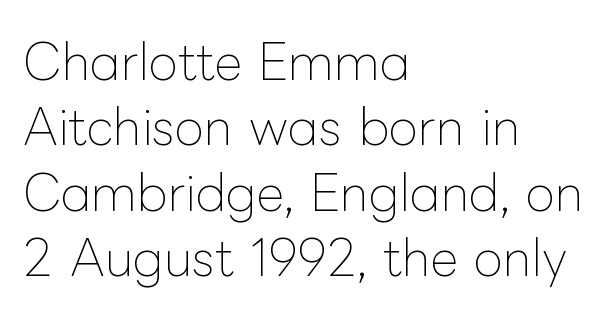
Q: Is the text bold? A: No.
Q: Is the text italic (slanted)? A: No, it is upright.
Q: Is the text underlined? A: No.
Q: How is the paragraph aligned? A: Left-aligned.
Q: Is the spacing between letters normal or unusually wide? A: Normal.
Q: Is the spacing between lines tight, normal or loose? A: Normal.
Q: Width (condensed, normal, or wide)? A: Normal.
Q: Stroke contrast? A: Low.
Q: x-height? A: Medium.
Q: Monospaced? A: No.
